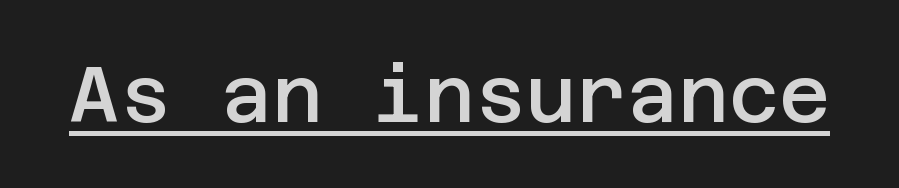
The image shows 78 px semibold sans-serif type, upright; set normal letter spacing, underlined; low stroke contrast and a large x-height.
